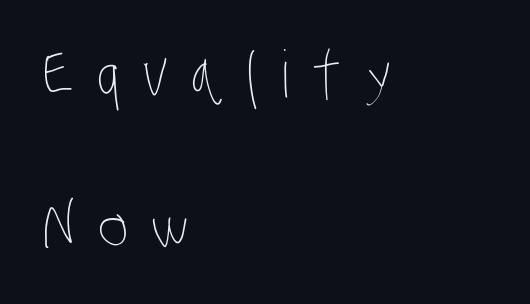
These lines are set flush left with a ragged right edge. Students, observe: this is what heavily led, spacious text looks like. Descenders are the only things crossing below the line. This reads as an unemphasized weight, regular at the heaviest. Here the glyphs are tracked loosely, breaking word shapes into spaced letters.
